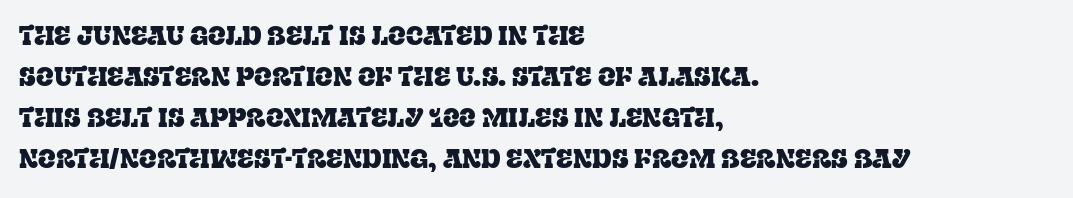
{"italic": "no", "underline": "no", "align": "left", "line_spacing": "normal", "line_spacing_ratio": 1.58, "letter_spacing": "normal", "letter_spacing_em": 0.0, "glyph_px": 26}
